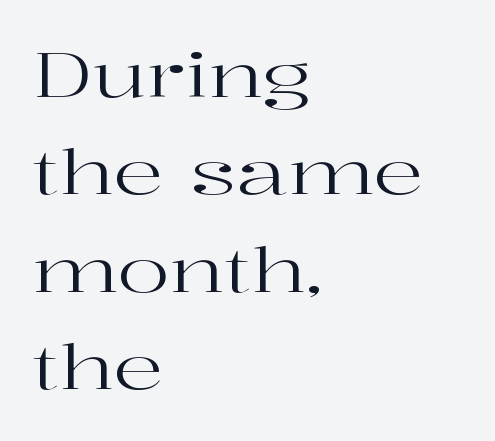
{"serif": "yes", "italic": "no", "bold": "no", "weight": "regular", "width": "wide", "stroke_contrast": "high", "x_height": "medium", "monospaced": "no", "underline": "no", "align": "left", "line_spacing": "normal", "line_spacing_ratio": 1.57, "letter_spacing": "normal", "letter_spacing_em": 0.0, "glyph_px": 62}
